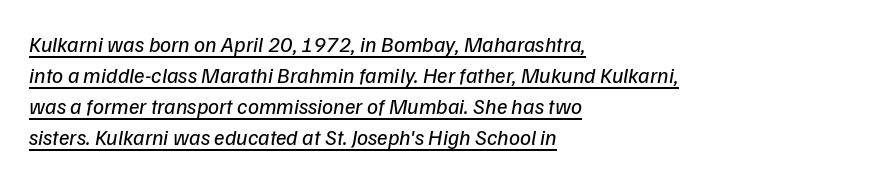
Q: Is the text bold? A: No.
Q: Is the text italic (slanted)? A: Yes, it leans right by about 9 degrees.
Q: Is the text underlined? A: Yes.
Q: How is the paragraph aligned? A: Left-aligned.
Q: Is the spacing between letters normal or unusually wide? A: Normal.
Q: Is the spacing between lines tight, normal or loose? A: Normal.
